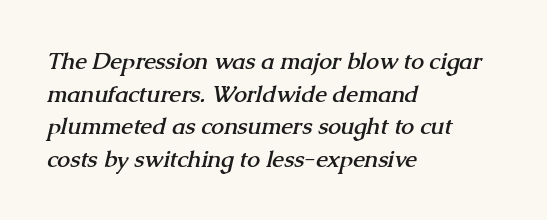
The image shows 23 px bold type; set left-aligned, normal line spacing (1.42x), normal letter spacing, not underlined.
